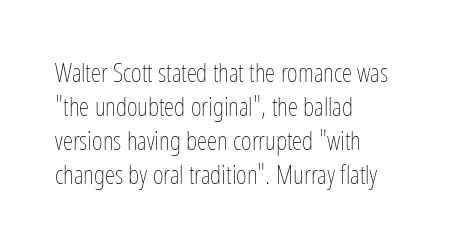
Q: Is the text bold? A: No.
Q: Is the text italic (slanted)? A: No, it is upright.
Q: Is the text underlined? A: No.
Q: How is the paragraph aligned? A: Left-aligned.
Q: Is the spacing between letters normal or unusually wide? A: Normal.
Q: Is the spacing between lines tight, normal or loose? A: Normal.
